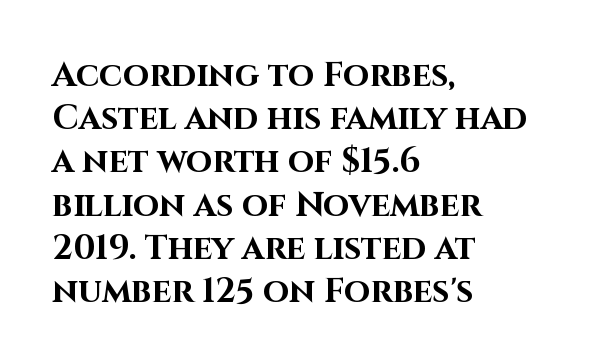
The image shows 34 px bold sans-serif type, upright; set left-aligned, normal line spacing (1.27x), normal letter spacing, not underlined; high stroke contrast and a large x-height.
